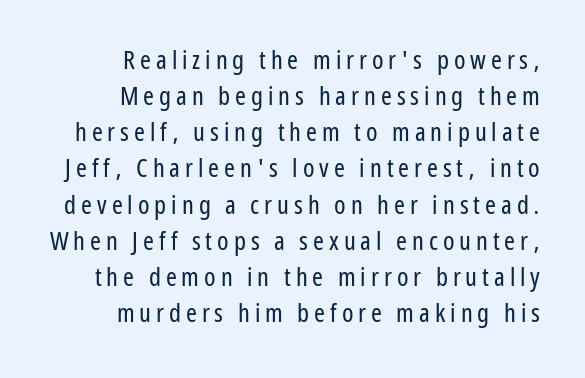
The lines are quadded right. The strokes are not fattened; the text isn't bold. The strip under each line holds only bare page. A typesetter would call this leading conventional body-copy spacing. When letters stand straight like this, we call the style roman or upright.
